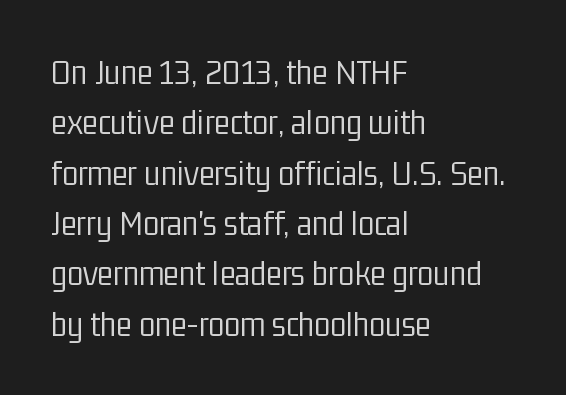
{"serif": "no", "italic": "no", "bold": "no", "weight": "light", "width": "condensed", "stroke_contrast": "low", "x_height": "medium", "monospaced": "no", "underline": "no", "align": "left", "line_spacing": "normal", "line_spacing_ratio": 1.36, "letter_spacing": "normal", "letter_spacing_em": 0.0, "glyph_px": 37}
